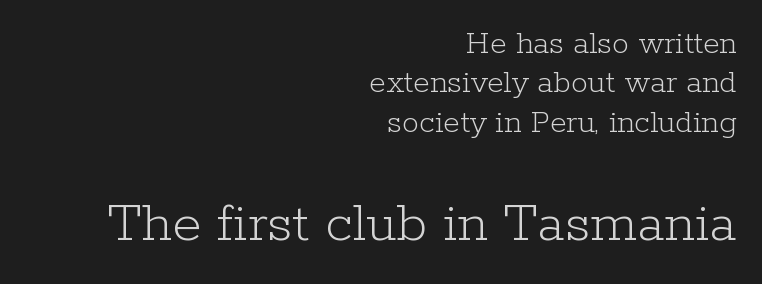
The image shows 59 px light serif type, upright; set right-aligned, line spacing 1.16x, normal letter spacing, not underlined; the second (bottom) block is 1.74x larger; low stroke contrast and a medium x-height.
